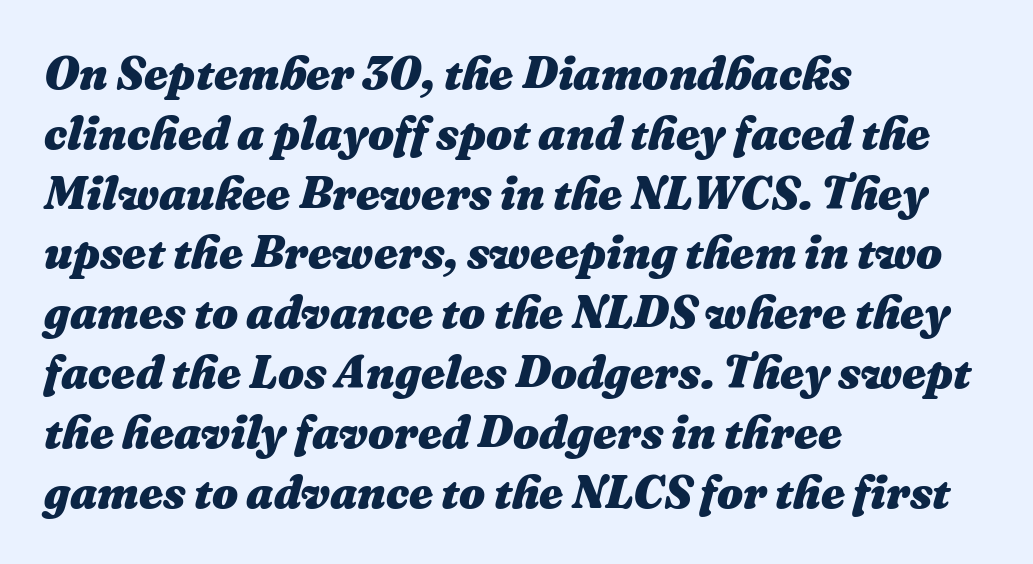
{"italic": "yes", "lean": "right", "slant_degrees": 16, "bold": "yes", "weight": "heavy", "width": "normal", "stroke_contrast": "medium", "x_height": "medium", "monospaced": "no", "underline": "no", "align": "left", "line_spacing": "normal", "line_spacing_ratio": 1.3, "letter_spacing": "normal", "letter_spacing_em": 0.0, "glyph_px": 46}
